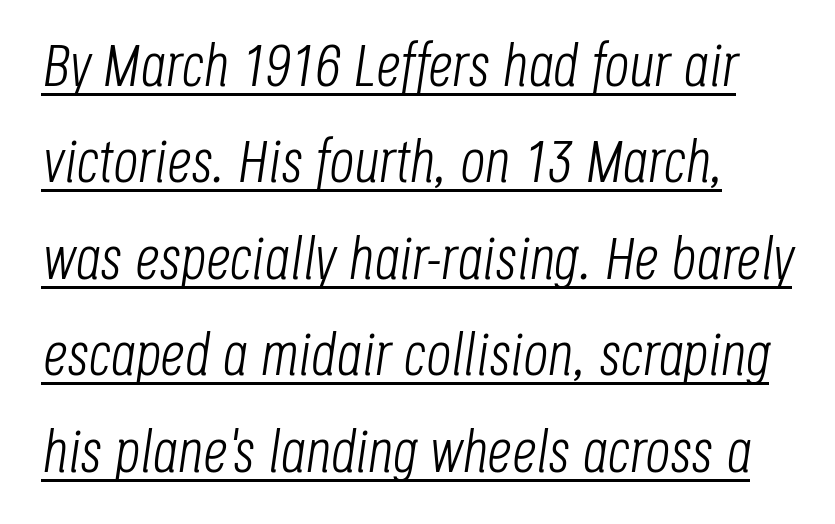
{"italic": "yes", "lean": "right", "slant_degrees": 8, "bold": "no", "weight": "light", "width": "condensed", "stroke_contrast": "low", "x_height": "large", "monospaced": "no", "underline": "yes", "line_spacing": "normal", "line_spacing_ratio": 1.58, "letter_spacing": "normal", "letter_spacing_em": 0.0, "glyph_px": 61}
